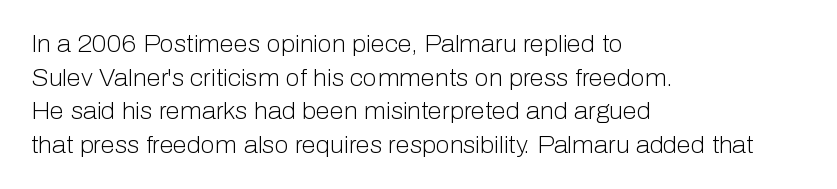
What stands out about the letter spacing? Nothing — it is the standard amount. Type without underlining. You can tell it's not italic because the verticals are truly vertical. Is there much room between lines? A standard amount, neither cramped nor airy.
